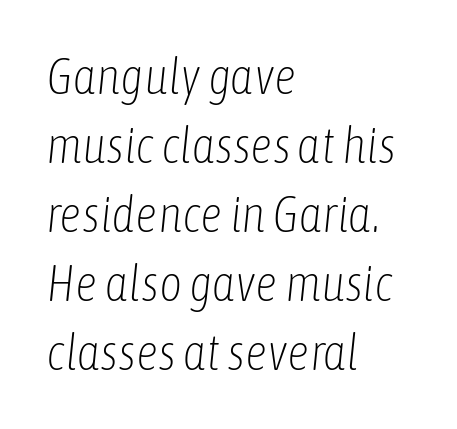
The image shows 50 px light, condensed type, italic (leaning right); set left-aligned, normal line spacing (1.38x), normal letter spacing, not underlined; low stroke contrast and a medium x-height.
